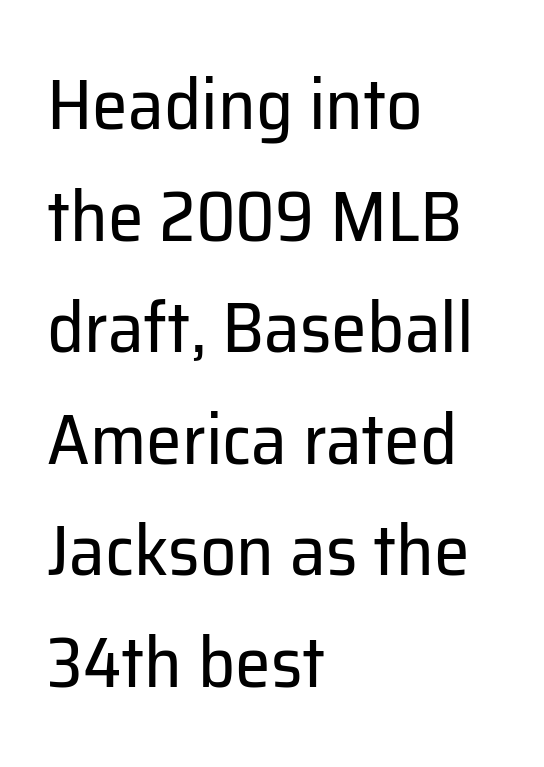
Q: Is the text bold? A: No.
Q: Is the text italic (slanted)? A: No, it is upright.
Q: Is the typeface a serif or a sans-serif typeface? A: Sans-serif.
Q: Is the text underlined? A: No.
Q: How is the paragraph aligned? A: Left-aligned.
Q: Is the spacing between letters normal or unusually wide? A: Normal.
Q: Is the spacing between lines tight, normal or loose? A: Normal.
Q: Width (condensed, normal, or wide)? A: Normal.
Q: Stroke contrast? A: Low.
Q: x-height? A: Medium.
Q: Monospaced? A: No.
